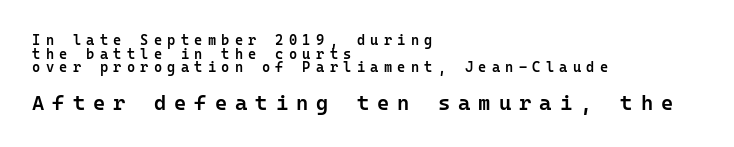
The image shows 21 px text type, upright; set left-aligned, tight line spacing (0.97x), unusually wide letter spacing (+0.38 em), not underlined; the second (bottom) block is 1.5x larger.
